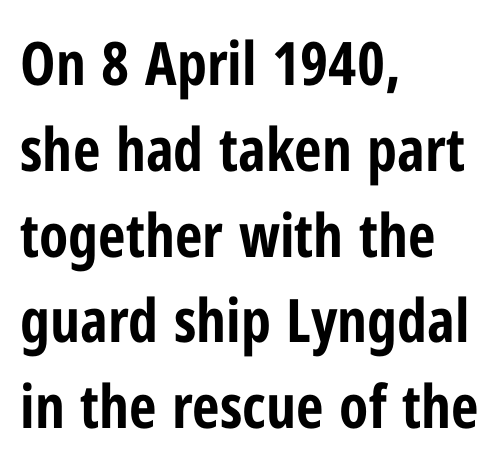
Each word holds together tightly as a unit, with standard inter-letter gaps. The letters are bold, with thick, heavy strokes. Type style note: lacks serifs. Descenders hang freely into open space. The vertical gap from one line to the next is medium. Caption: multi-line text, flush left, ragged right.
